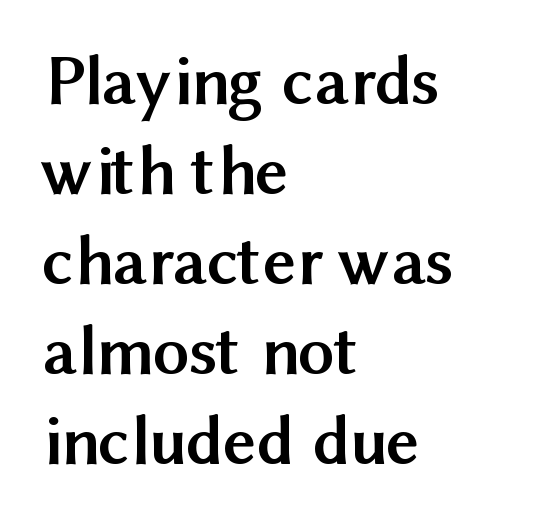
Is this a fixed-width face? No — the glyphs have proportional, varying widths. If you measured baseline to baseline, you'd find a middling distance. Letterform terminals end flat and unadorned throughout the passage. If you drew a ruler down the left edge, every line would touch it.
